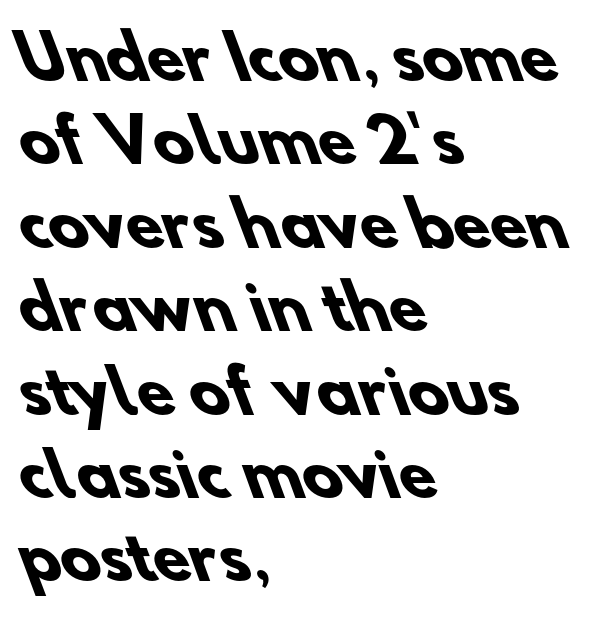
The image shows 60 px heavy sans-serif type; set left-aligned, normal line spacing (1.39x), normal letter spacing, not underlined; low stroke contrast and a small x-height.
